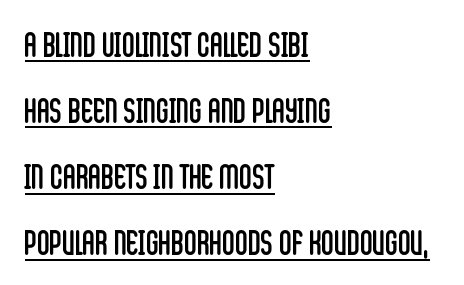
The image shows 35 px regular-weight, condensed sans-serif type, upright; set left-aligned, line spacing 1.89x, normal letter spacing, underlined; low stroke contrast and a large x-height.
